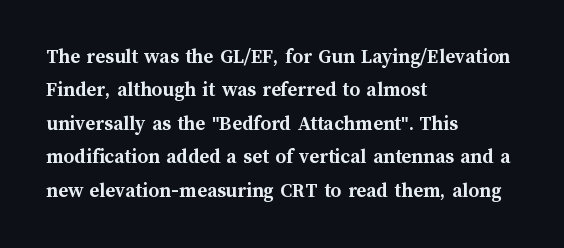
{"italic": "no", "bold": "yes", "underline": "no", "align": "left", "line_spacing": "normal", "line_spacing_ratio": 1.59, "letter_spacing": "normal", "letter_spacing_em": 0.0, "glyph_px": 21}
